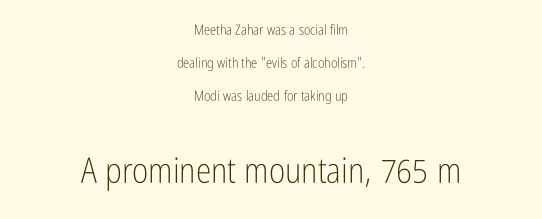
The image shows 35 px light, condensed sans-serif type, upright; set centered, loose line spacing (2.36x), normal letter spacing, not underlined; the second (bottom) block is 2.5x larger; low stroke contrast and a medium x-height.
